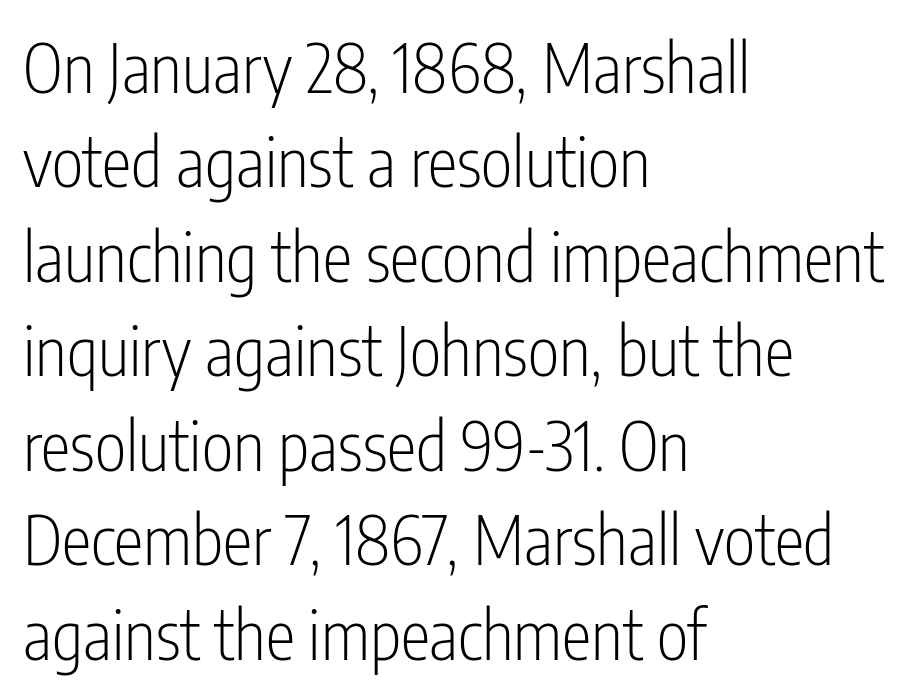
The characters are drawn with everyday or finer stroke widths. These lines sit exactly where default settings would place them. The rendering shows plain stroke endings on the letterforms — a sans-serif design. Posture: vertical. A typesetter would call this proportional, since set widths differ per character.
